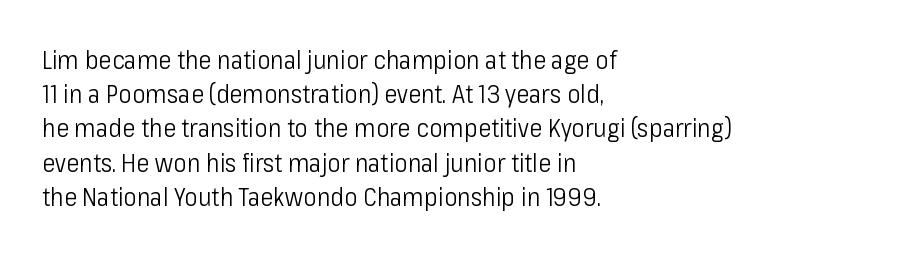
The area under the type is left untouched. A roman cut, with each character standing at attention. Observe the ordinary spacing: letters are neighbours, not strangers. Notice how the passage keeps a crisp vertical edge on the left only.
